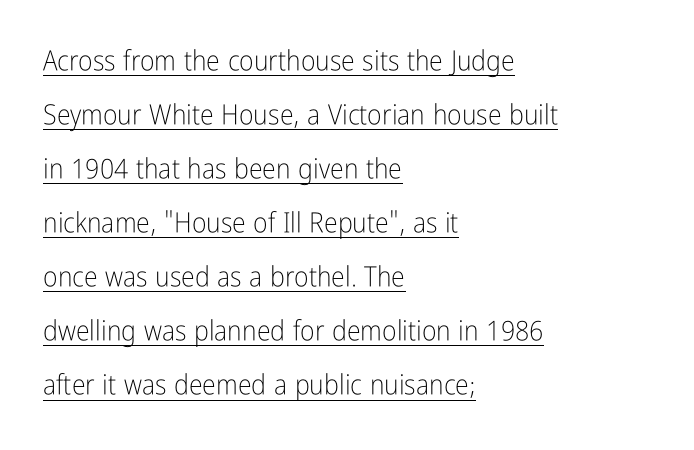
The image shows 28 px light, condensed sans-serif type, upright; set left-aligned, loose line spacing (1.93x), normal letter spacing, underlined; low stroke contrast and a medium x-height.
